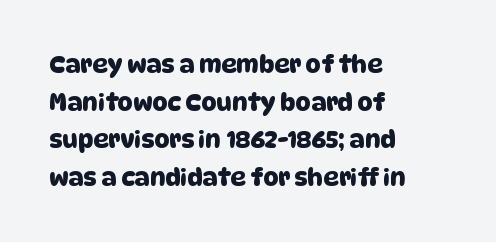
The image shows 24 px text type; set left-aligned, normal line spacing (1.57x), normal letter spacing, not underlined.
